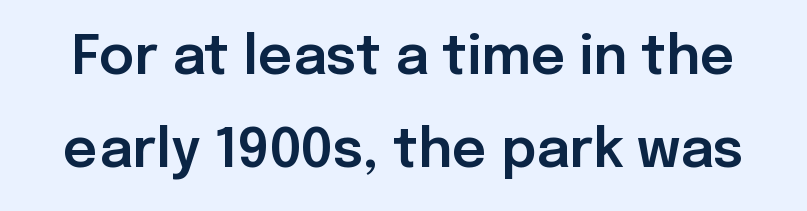
The image shows 54 px sans-serif type, upright; set line spacing 1.72x, normal letter spacing, not underlined; low stroke contrast and a medium x-height.
